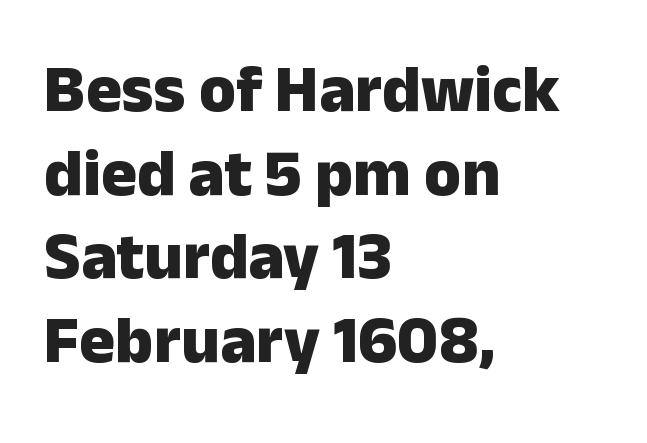
{"serif": "no", "italic": "no", "bold": "yes", "weight": "heavy", "width": "normal", "stroke_contrast": "low", "x_height": "medium", "monospaced": "no", "underline": "no", "align": "left", "line_spacing": "normal", "line_spacing_ratio": 1.25, "letter_spacing": "normal", "letter_spacing_em": 0.0, "glyph_px": 67}
